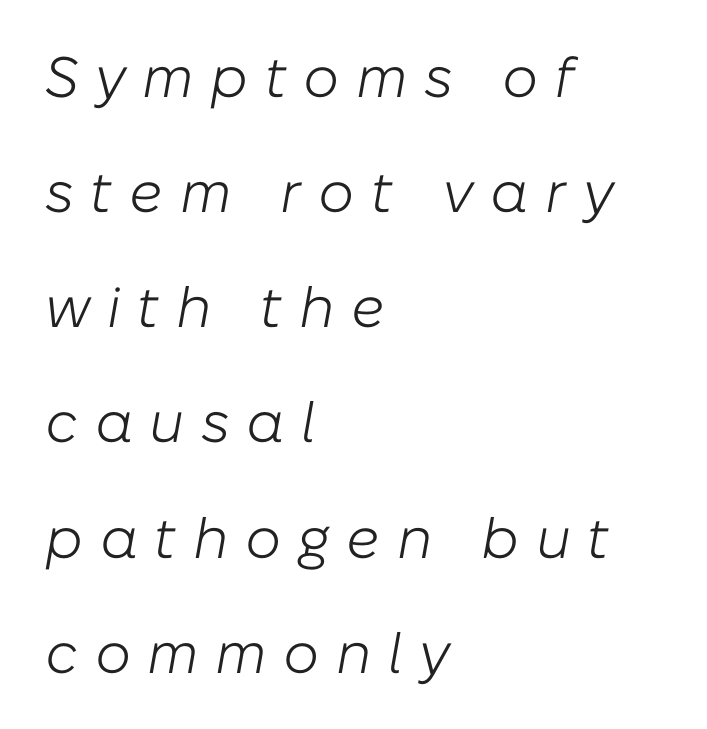
The image shows 57 px light type, italic (leaning right); set left-aligned, loose line spacing (2.02x), unusually wide letter spacing (+0.29 em), not underlined; low stroke contrast and a medium x-height.
